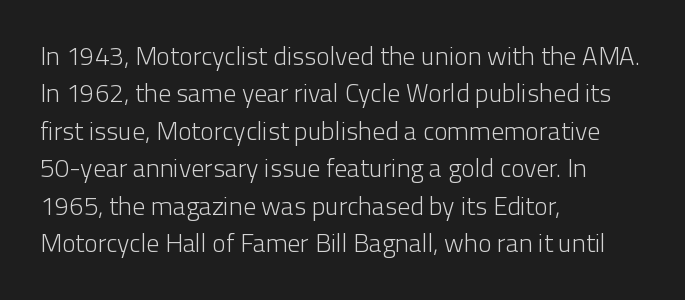
The image shows 26 px text type, upright; set left-aligned, normal line spacing (1.44x), normal letter spacing, not underlined.
